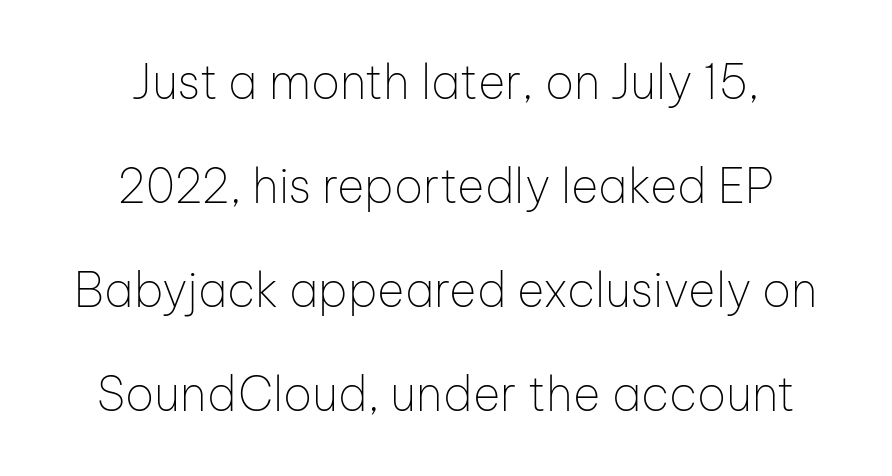
Q: Is the text bold? A: No.
Q: Is the text italic (slanted)? A: No, it is upright.
Q: Is the typeface a serif or a sans-serif typeface? A: Sans-serif.
Q: Is the text underlined? A: No.
Q: How is the paragraph aligned? A: Centered.
Q: Is the spacing between letters normal or unusually wide? A: Normal.
Q: Is the spacing between lines tight, normal or loose? A: Loose.
Q: Width (condensed, normal, or wide)? A: Normal.
Q: Stroke contrast? A: Low.
Q: x-height? A: Medium.
Q: Monospaced? A: No.
